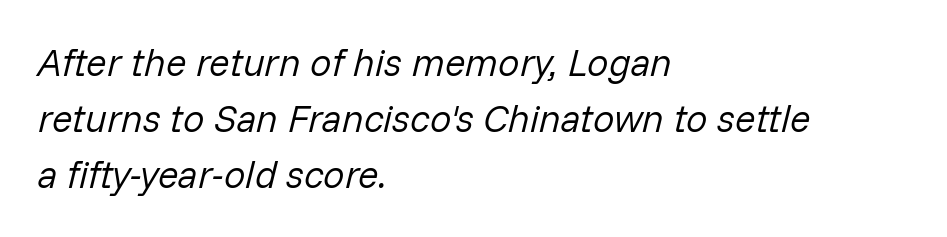
{"italic": "yes", "lean": "right", "slant_degrees": 14, "bold": "no", "weight": "regular", "width": "normal", "stroke_contrast": "low", "x_height": "medium", "monospaced": "no", "underline": "no", "align": "left", "line_spacing": "normal", "line_spacing_ratio": 1.48, "letter_spacing": "normal", "letter_spacing_em": 0.0, "glyph_px": 38}
